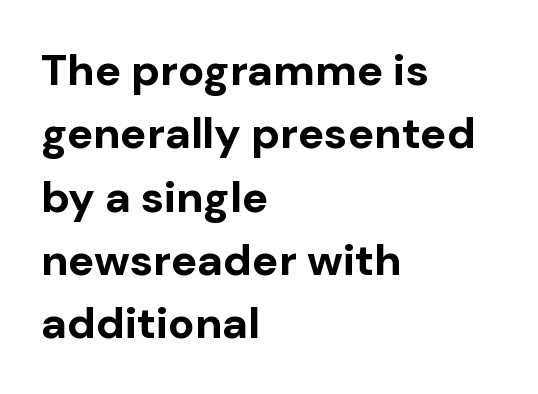
Where is the straight margin? On the left. The lettering holds an erect, upright posture throughout. Note the varied advance widths — an 'i' is clearly narrower than an 'm'. The space beneath each line is pristine and unruled. Check where the strokes stop: nothing finishes them off — pure sans.
